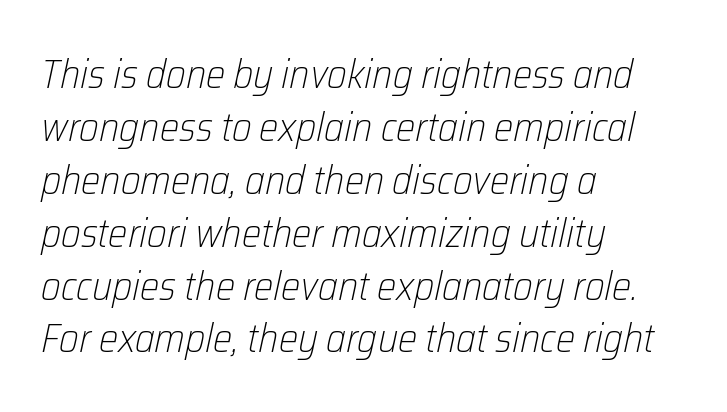
Q: Is the text bold? A: No.
Q: Is the text italic (slanted)? A: Yes, it leans right by about 12 degrees.
Q: Is the text underlined? A: No.
Q: How is the paragraph aligned? A: Left-aligned.
Q: Is the spacing between letters normal or unusually wide? A: Normal.
Q: Is the spacing between lines tight, normal or loose? A: Normal.
Q: Width (condensed, normal, or wide)? A: Condensed.
Q: Stroke contrast? A: Low.
Q: x-height? A: Medium.
Q: Monospaced? A: No.
